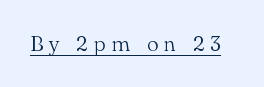
Q: Is the text bold? A: No.
Q: Is the text italic (slanted)? A: No, it is upright.
Q: Is the text underlined? A: Yes.
Q: Is the spacing between letters normal or unusually wide? A: Unusually wide.
